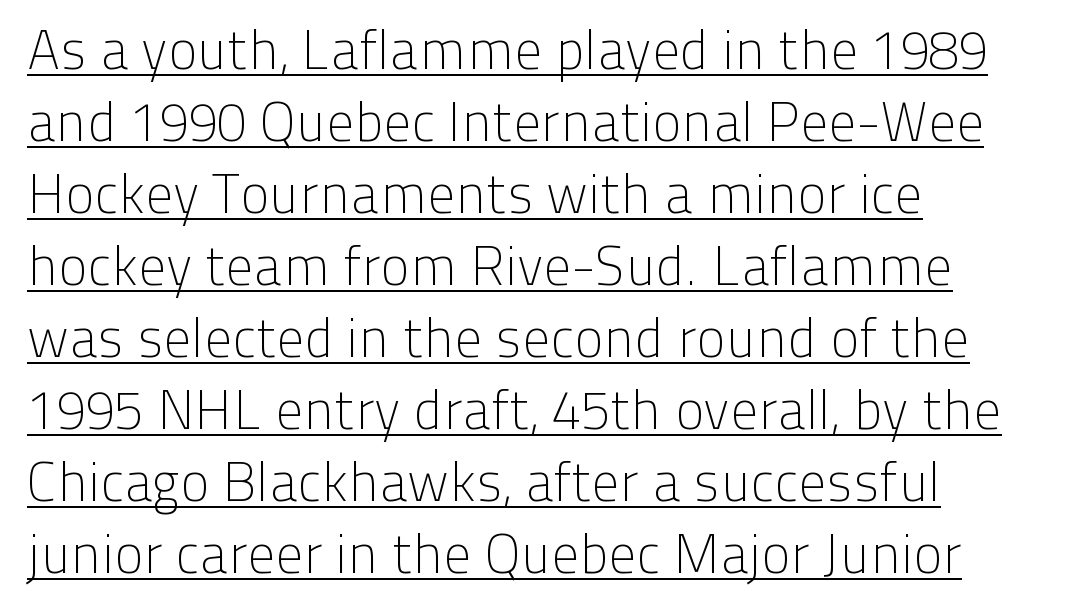
The image shows 55 px light sans-serif type, upright; set left-aligned, normal line spacing (1.31x), normal letter spacing, underlined; low stroke contrast and a medium x-height.
